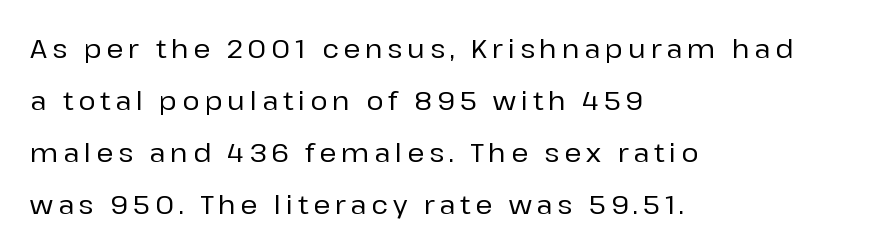
{"italic": "no", "underline": "no", "align": "left", "line_spacing": "loose", "line_spacing_ratio": 2.0, "glyph_px": 26}
